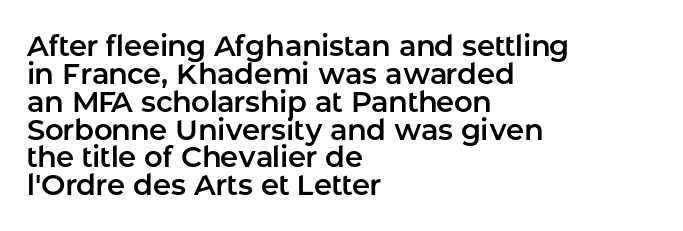
Q: Is the text italic (slanted)? A: No, it is upright.
Q: Is the typeface a serif or a sans-serif typeface? A: Sans-serif.
Q: Is the text underlined? A: No.
Q: How is the paragraph aligned? A: Left-aligned.
Q: Is the spacing between letters normal or unusually wide? A: Normal.
Q: Is the spacing between lines tight, normal or loose? A: Tight.
Q: Width (condensed, normal, or wide)? A: Normal.
Q: Stroke contrast? A: Low.
Q: x-height? A: Medium.
Q: Monospaced? A: No.
